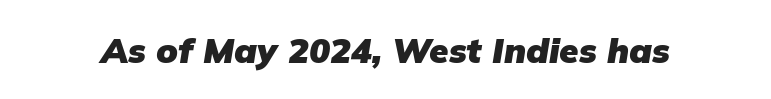
The image shows 35 px heavy type, italic (leaning right); set normal letter spacing, not underlined; low stroke contrast and a medium x-height.
